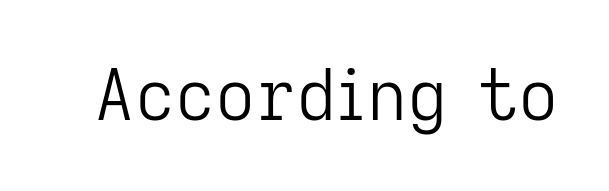
Tracking value appears to be zero — textbook default spacing. In terms of posture, this sample is upright. You can tell from the bare stems that sans-serif type was used. The space beneath each line is pristine and unruled.
